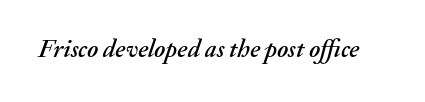
Q: Is the text italic (slanted)? A: Yes, it leans right by about 20 degrees.
Q: Is the text underlined? A: No.
Q: Is the spacing between letters normal or unusually wide? A: Normal.
